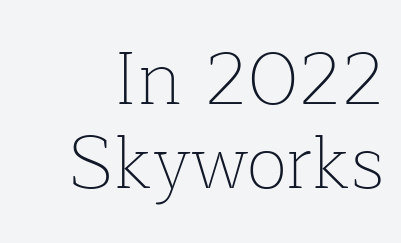
{"serif": "yes", "italic": "no", "bold": "no", "weight": "thin", "width": "normal", "stroke_contrast": "low", "x_height": "medium", "monospaced": "no", "underline": "no", "line_spacing": "tight", "line_spacing_ratio": 1.12, "letter_spacing": "normal", "letter_spacing_em": 0.0, "glyph_px": 75}
